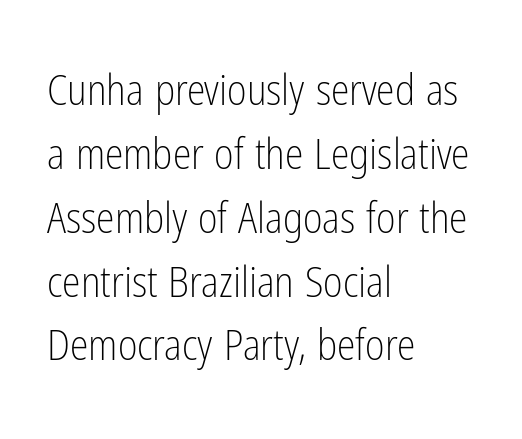
Q: Is the text bold? A: No.
Q: Is the text italic (slanted)? A: No, it is upright.
Q: Is the typeface a serif or a sans-serif typeface? A: Sans-serif.
Q: Is the text underlined? A: No.
Q: How is the paragraph aligned? A: Left-aligned.
Q: Is the spacing between letters normal or unusually wide? A: Normal.
Q: Is the spacing between lines tight, normal or loose? A: Normal.
Q: Width (condensed, normal, or wide)? A: Condensed.
Q: Stroke contrast? A: Low.
Q: x-height? A: Medium.
Q: Monospaced? A: No.
